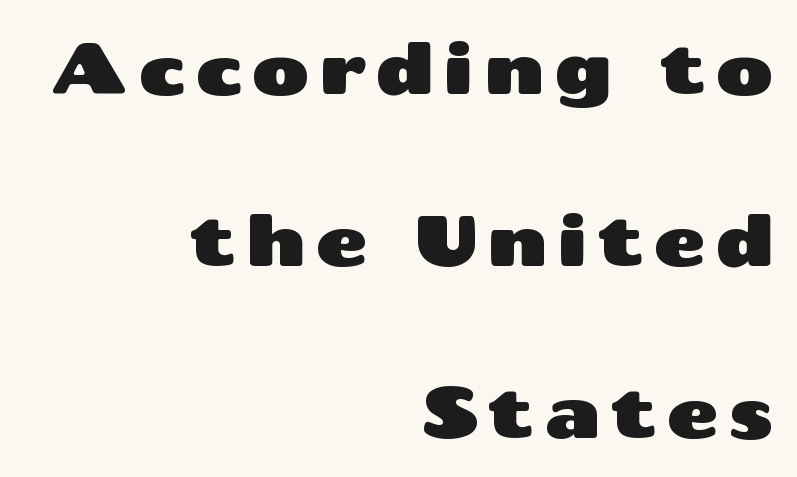
{"serif": "no", "italic": "no", "width": "wide", "stroke_contrast": "medium", "x_height": "medium", "monospaced": "no", "underline": "no", "align": "right", "line_spacing": "loose", "line_spacing_ratio": 2.42, "glyph_px": 71}
